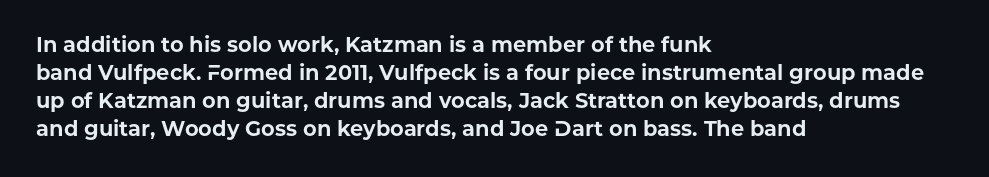
{"italic": "no", "bold": "yes", "underline": "no", "align": "left", "line_spacing": "normal", "line_spacing_ratio": 1.33, "letter_spacing": "normal", "letter_spacing_em": 0.0, "glyph_px": 21}
